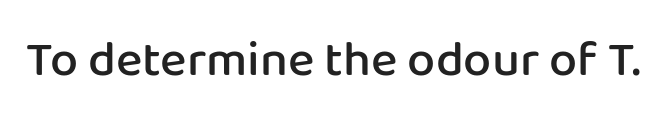
Q: Is the text bold? A: Semi-bold.
Q: Is the text italic (slanted)? A: No, it is upright.
Q: Is the typeface a serif or a sans-serif typeface? A: Sans-serif.
Q: Is the text underlined? A: No.
Q: Is the spacing between letters normal or unusually wide? A: Normal.
Q: Width (condensed, normal, or wide)? A: Normal.
Q: Stroke contrast? A: Low.
Q: x-height? A: Medium.
Q: Monospaced? A: No.
